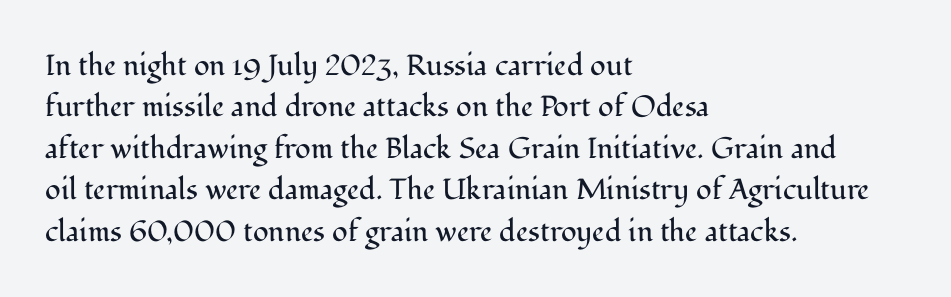
Interline gaps are of average width in this sample. Each letter keeps its own natural width here, so spacing adapts to shape. Underlining? Definitely not there. All the whitespace from short lines collects on the right.
